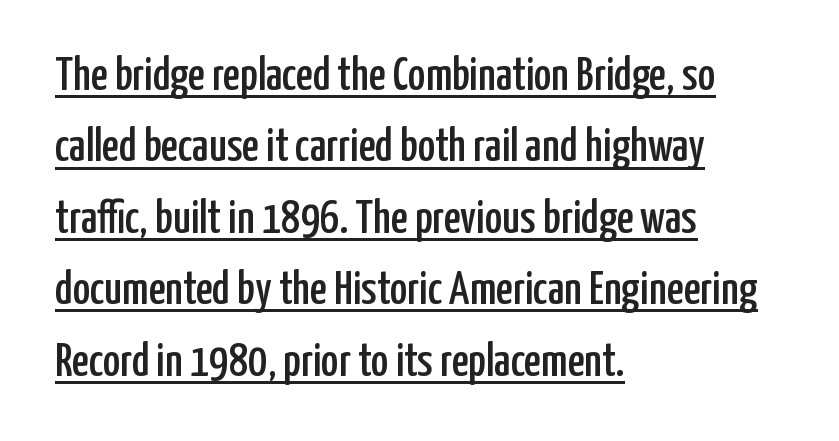
Q: Is the text italic (slanted)? A: No, it is upright.
Q: Is the typeface a serif or a sans-serif typeface? A: Sans-serif.
Q: Is the text underlined? A: Yes.
Q: How is the paragraph aligned? A: Left-aligned.
Q: Is the spacing between letters normal or unusually wide? A: Normal.
Q: Is the spacing between lines tight, normal or loose? A: Normal.
Q: Width (condensed, normal, or wide)? A: Condensed.
Q: Stroke contrast? A: Low.
Q: x-height? A: Medium.
Q: Monospaced? A: No.
